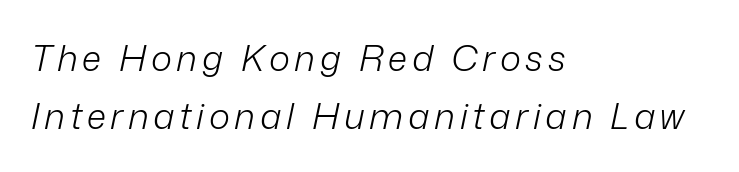
Q: Is the text bold? A: No.
Q: Is the text italic (slanted)? A: Yes, it leans right by about 12 degrees.
Q: Is the text underlined? A: No.
Q: How is the paragraph aligned? A: Left-aligned.
Q: Is the spacing between lines tight, normal or loose? A: Normal.
Q: Width (condensed, normal, or wide)? A: Normal.
Q: Stroke contrast? A: Low.
Q: x-height? A: Medium.
Q: Monospaced? A: No.
